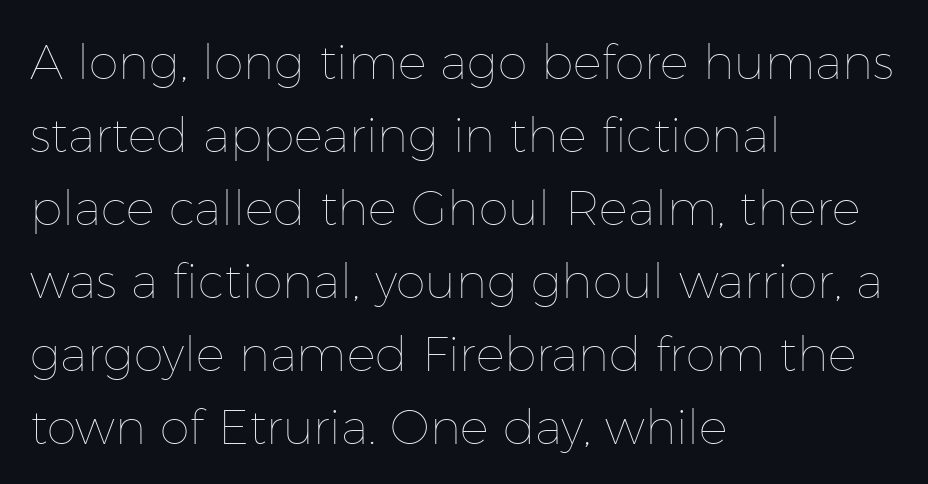
The image shows 48 px thin type, upright; set left-aligned, normal line spacing (1.52x), normal letter spacing, not underlined; low stroke contrast and a medium x-height.
